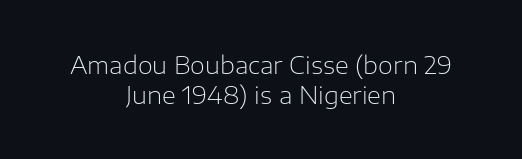
The image shows 24 px text type, upright; set centered, line spacing 1.24x, normal letter spacing, not underlined.
